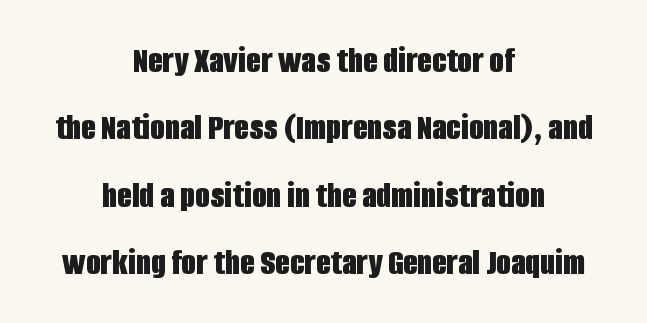
The image shows 38 px bold, condensed sans-serif type, upright; set centered, line spacing 1.77x, normal letter spacing, not underlined; low stroke contrast and a large x-height.
